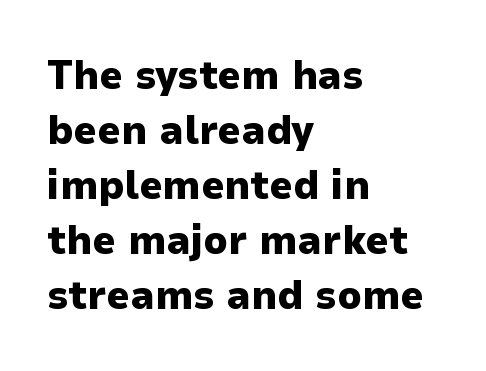
The image shows 41 px heavy sans-serif type, upright; set left-aligned, normal line spacing (1.34x), normal letter spacing, not underlined; low stroke contrast and a medium x-height.
